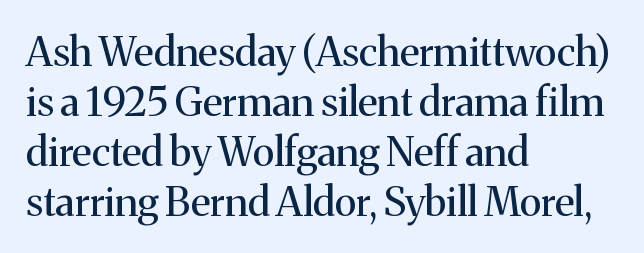
{"serif": "yes", "italic": "no", "bold": "no", "weight": "regular", "width": "normal", "stroke_contrast": "medium", "x_height": "medium", "monospaced": "no", "underline": "no", "align": "left", "line_spacing": "normal", "line_spacing_ratio": 1.25, "letter_spacing": "normal", "letter_spacing_em": 0.0, "glyph_px": 40}
